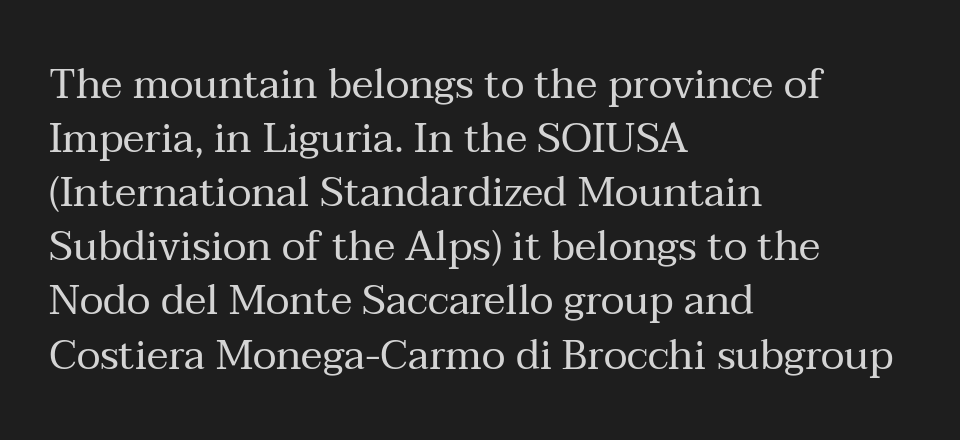
Q: Is the text bold? A: No.
Q: Is the text italic (slanted)? A: No, it is upright.
Q: Is the typeface a serif or a sans-serif typeface? A: Serif.
Q: Is the text underlined? A: No.
Q: How is the paragraph aligned? A: Left-aligned.
Q: Is the spacing between letters normal or unusually wide? A: Normal.
Q: Is the spacing between lines tight, normal or loose? A: Normal.
Q: Width (condensed, normal, or wide)? A: Normal.
Q: Stroke contrast? A: Medium.
Q: x-height? A: Medium.
Q: Monospaced? A: No.
